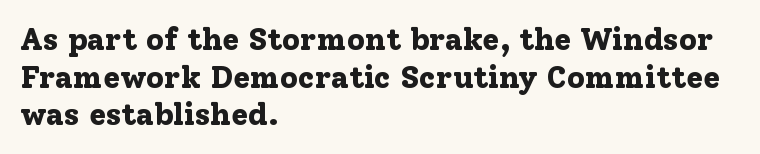
Q: Is the text bold? A: Yes.
Q: Is the text italic (slanted)? A: No, it is upright.
Q: Is the typeface a serif or a sans-serif typeface? A: Serif.
Q: Is the text underlined? A: No.
Q: How is the paragraph aligned? A: Left-aligned.
Q: Is the spacing between letters normal or unusually wide? A: Normal.
Q: Width (condensed, normal, or wide)? A: Normal.
Q: Stroke contrast? A: Low.
Q: x-height? A: Medium.
Q: Monospaced? A: No.
